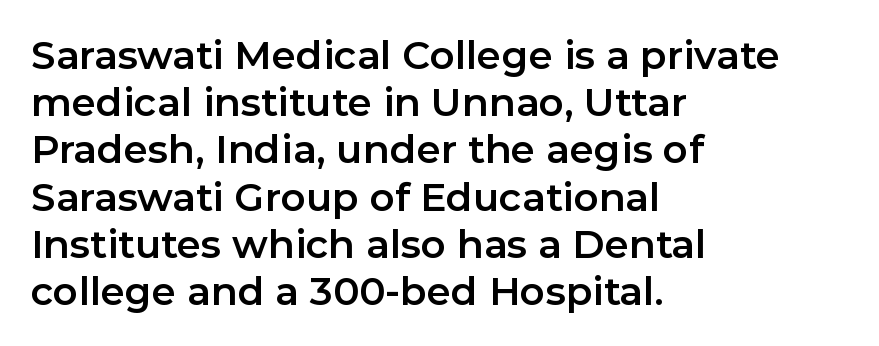
Q: Is the text italic (slanted)? A: No, it is upright.
Q: Is the typeface a serif or a sans-serif typeface? A: Sans-serif.
Q: Is the text underlined? A: No.
Q: How is the paragraph aligned? A: Left-aligned.
Q: Is the spacing between letters normal or unusually wide? A: Normal.
Q: Width (condensed, normal, or wide)? A: Normal.
Q: Stroke contrast? A: Low.
Q: x-height? A: Medium.
Q: Monospaced? A: No.
